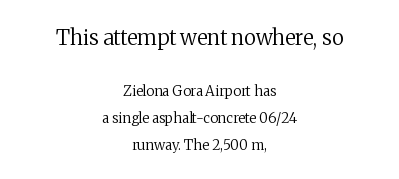
Q: Is the text bold? A: No.
Q: Is the text italic (slanted)? A: No, it is upright.
Q: Is the text underlined? A: No.
Q: How is the paragraph aligned? A: Centered.
Q: Is the spacing between letters normal or unusually wide? A: Normal.
Q: Is the spacing between lines tight, normal or loose? A: Loose.
Q: Which block of text is set in a larger size, the first (top) or the second (bottom)? A: The first (top) one.
